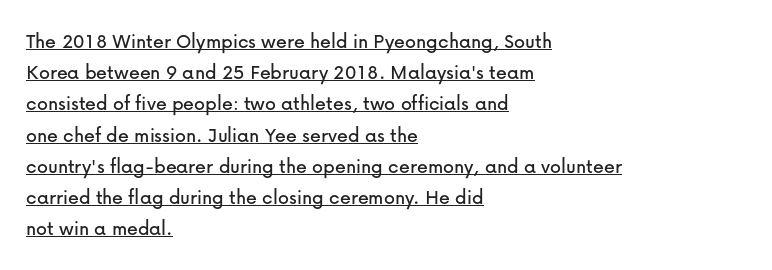
{"italic": "no", "underline": "yes", "align": "left", "line_spacing": "normal", "line_spacing_ratio": 1.42, "letter_spacing": "normal", "letter_spacing_em": 0.0, "glyph_px": 22}
